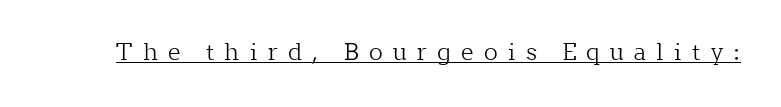
Q: Is the text bold? A: No.
Q: Is the text italic (slanted)? A: No, it is upright.
Q: Is the text underlined? A: Yes.
Q: Is the spacing between letters normal or unusually wide? A: Unusually wide.
